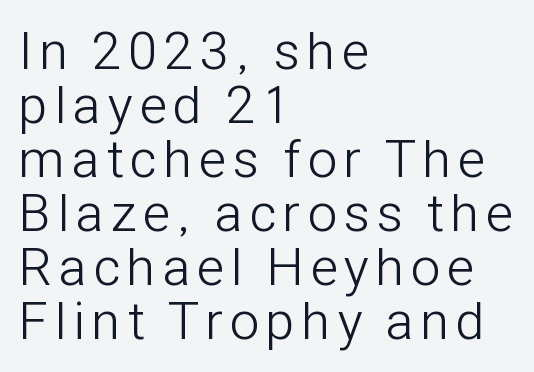
Note the varied advance widths — an 'i' is clearly narrower than an 'm'. Unlike italic type, these characters show no tilt at all. The letters look calm and open, with moderate or lighter stems. The baseline area is clear. Check where the strokes stop: nothing finishes them off — pure sans.
